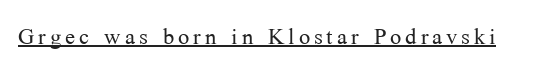
Q: Is the text bold? A: No.
Q: Is the text italic (slanted)? A: No, it is upright.
Q: Is the typeface a serif or a sans-serif typeface? A: Serif.
Q: Is the text underlined? A: Yes.
Q: Width (condensed, normal, or wide)? A: Normal.
Q: Stroke contrast? A: Medium.
Q: x-height? A: Medium.
Q: Monospaced? A: No.
